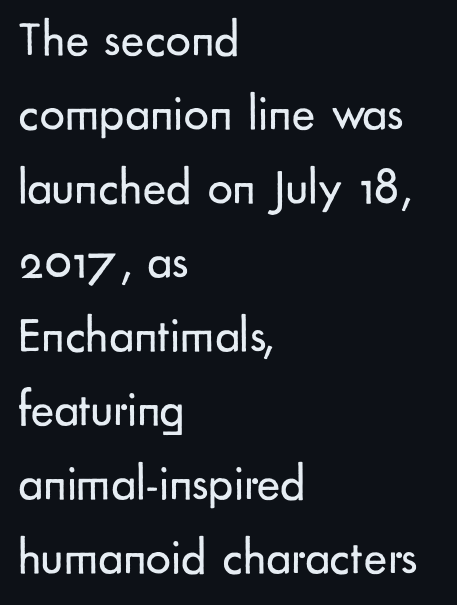
{"serif": "no", "italic": "no", "bold": "no", "weight": "regular", "width": "normal", "stroke_contrast": "low", "x_height": "small", "monospaced": "no", "underline": "no", "align": "left", "line_spacing": "normal", "line_spacing_ratio": 1.48, "letter_spacing": "normal", "letter_spacing_em": 0.0, "glyph_px": 50}
